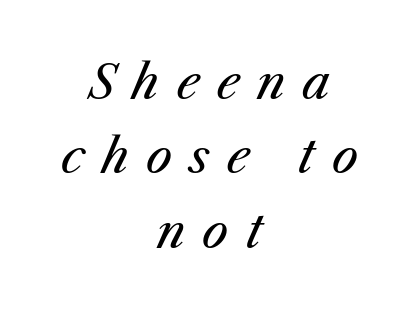
Notice how descenders clear the ascenders below comfortably — that's standard leading. The words here are not underlined. Vertical stems look standard width or narrower in stroke. Here the designer chose a conventional face with non-uniform glyph widths. Inter-character spacing is expanded well beyond the font's built-in metrics.
